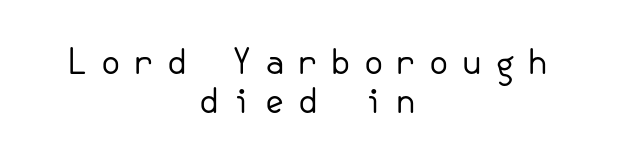
Caption: multi-line text, centered on the measure. The letters carry no serifs — their stems end cleanly without finishing strokes. The specimen reads as upright at a glance. Think standard paragraph weight, or any step lighter than that.
